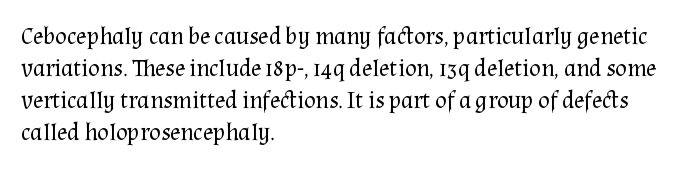
Q: Is the text bold? A: No.
Q: Is the text italic (slanted)? A: No, it is upright.
Q: Is the text underlined? A: No.
Q: How is the paragraph aligned? A: Left-aligned.
Q: Is the spacing between letters normal or unusually wide? A: Normal.
Q: Is the spacing between lines tight, normal or loose? A: Normal.
